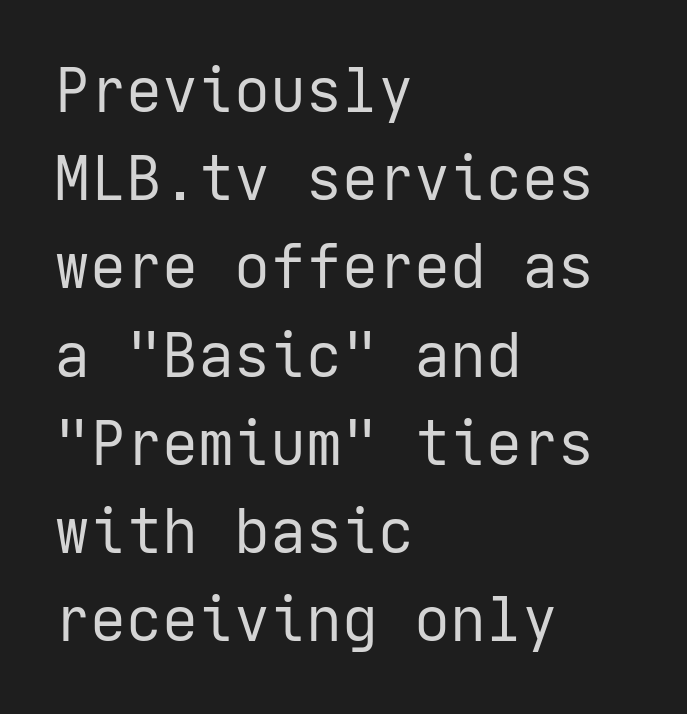
The image shows 60 px regular-weight sans-serif type, upright; set left-aligned, normal line spacing (1.47x), normal letter spacing, not underlined; low stroke contrast and a medium x-height.
